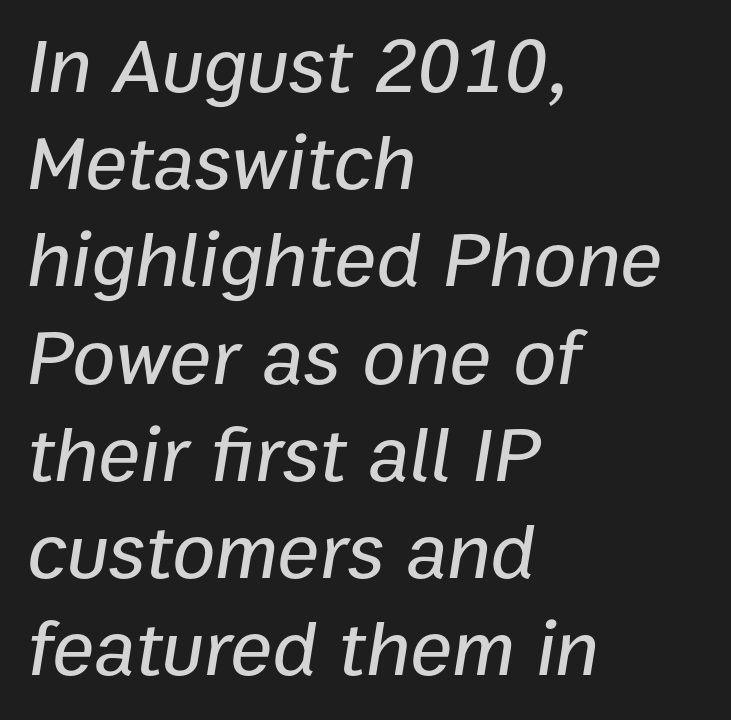
The image shows 79 px text type, italic (leaning right); set left-aligned, line spacing 1.23x, normal letter spacing, not underlined; low stroke contrast and a medium x-height.
